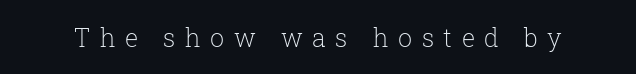
{"italic": "no", "bold": "no", "underline": "no", "letter_spacing": "wide", "letter_spacing_em": 0.38, "glyph_px": 25}
